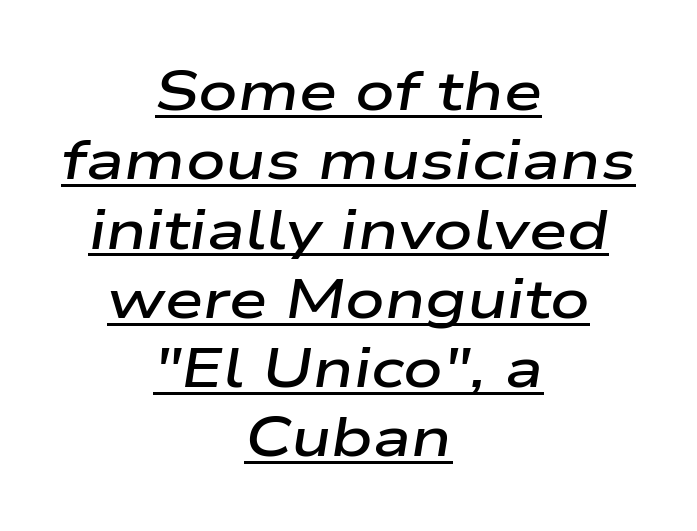
This sample is center-justified, so both line endings float freely. The glyphs have the mass of a demibold cut, below bold. The rendering uses natural spacing where letterforms have individual widths. Line spacing here is normal. The letters sit at their default tracking, neither squeezed nor spread. The text carries the slant typical of an italic or oblique font.
